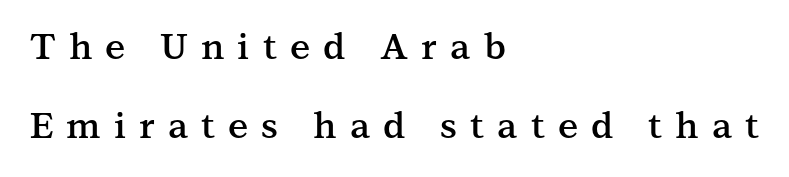
Q: Is the text bold? A: Semi-bold.
Q: Is the text italic (slanted)? A: No, it is upright.
Q: Is the typeface a serif or a sans-serif typeface? A: Serif.
Q: Is the text underlined? A: No.
Q: How is the paragraph aligned? A: Left-aligned.
Q: Is the spacing between letters normal or unusually wide? A: Unusually wide.
Q: Is the spacing between lines tight, normal or loose? A: Loose.
Q: Width (condensed, normal, or wide)? A: Normal.
Q: Stroke contrast? A: Medium.
Q: x-height? A: Medium.
Q: Monospaced? A: No.
